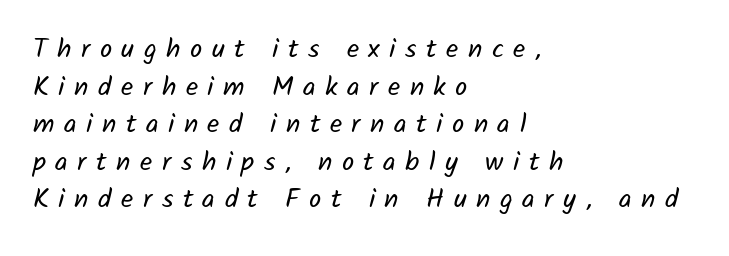
The image shows 27 px text type; set left-aligned, normal line spacing (1.39x), unusually wide letter spacing (+0.35 em), not underlined.
